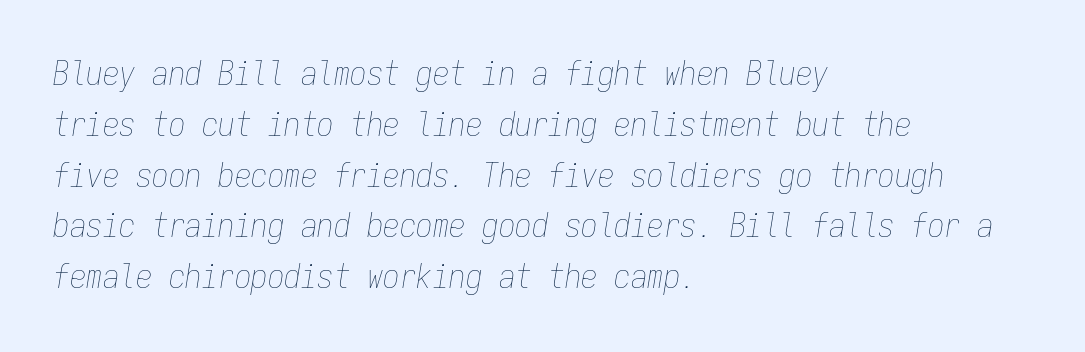
The image shows 33 px thin, condensed type, italic (leaning right), monospaced; set left-aligned, normal line spacing (1.54x), normal letter spacing, not underlined; low stroke contrast and a medium x-height.
